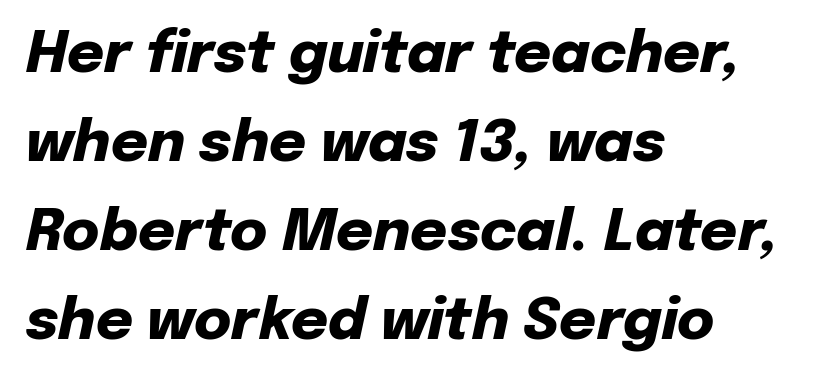
Inter-character spacing is left at the font's built-in metrics. Notice how the passage keeps a crisp vertical edge on the left only. Words float on clear page, feet unadorned. The rendering uses natural spacing where letterforms have individual widths.
